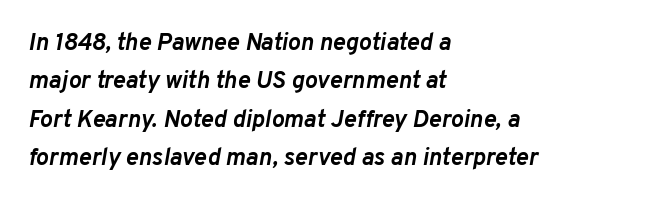
{"italic": "yes", "lean": "right", "slant_degrees": 10, "bold": "yes", "underline": "no", "align": "left", "line_spacing": "normal", "line_spacing_ratio": 1.6, "letter_spacing": "normal", "letter_spacing_em": 0.0, "glyph_px": 24}
